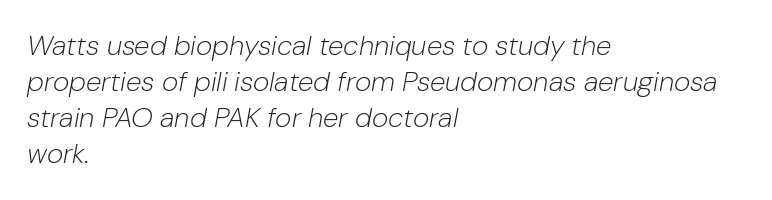
The rendering uses natural spacing where letterforms have individual widths. These lines stack with their left ends in a neat column. Compared with a typical body face, this is equally light or lighter still. The letters sit at their default tracking, neither squeezed nor spread.
